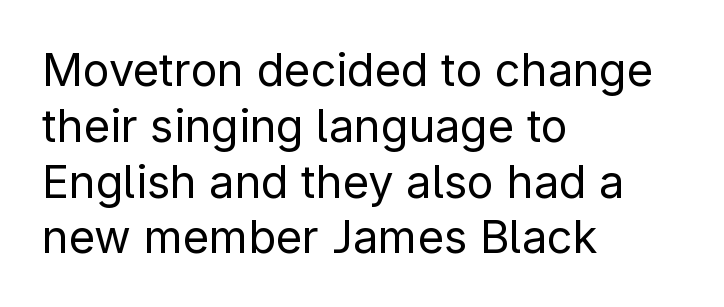
Q: Is the text bold? A: No.
Q: Is the text italic (slanted)? A: No, it is upright.
Q: Is the typeface a serif or a sans-serif typeface? A: Sans-serif.
Q: Is the text underlined? A: No.
Q: How is the paragraph aligned? A: Left-aligned.
Q: Is the spacing between letters normal or unusually wide? A: Normal.
Q: Width (condensed, normal, or wide)? A: Normal.
Q: Stroke contrast? A: Low.
Q: x-height? A: Medium.
Q: Monospaced? A: No.
